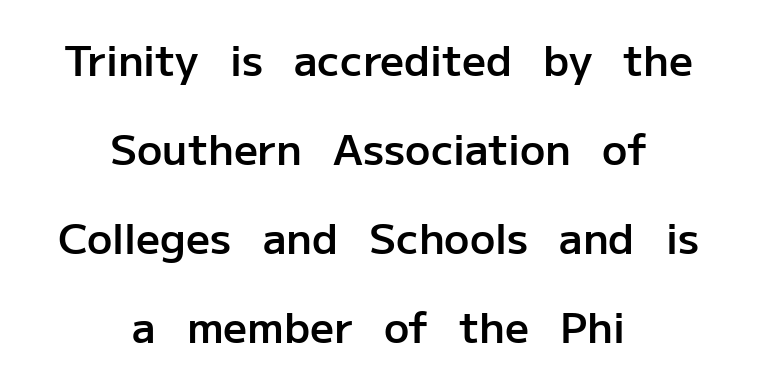
Q: Is the text bold? A: Semi-bold.
Q: Is the text italic (slanted)? A: No, it is upright.
Q: Is the typeface a serif or a sans-serif typeface? A: Sans-serif.
Q: Is the text underlined? A: No.
Q: How is the paragraph aligned? A: Centered.
Q: Is the spacing between letters normal or unusually wide? A: Normal.
Q: Is the spacing between lines tight, normal or loose? A: Loose.
Q: Width (condensed, normal, or wide)? A: Normal.
Q: Stroke contrast? A: Low.
Q: x-height? A: Medium.
Q: Monospaced? A: No.
